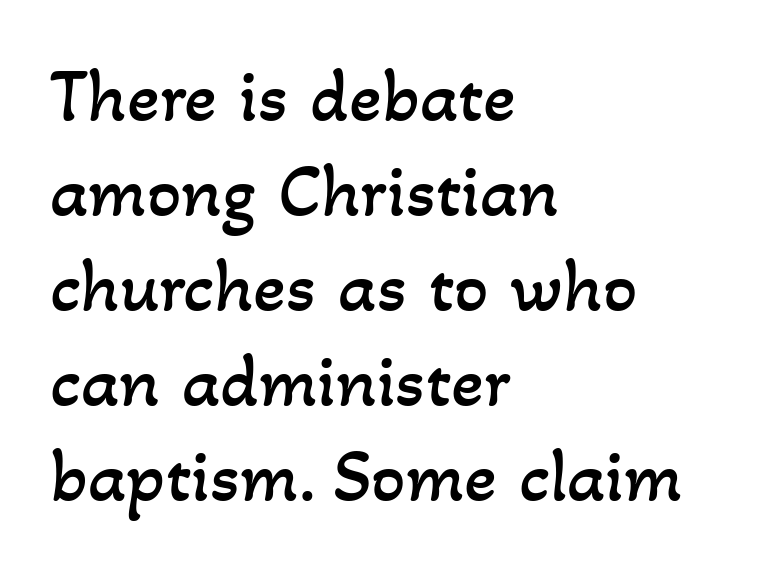
Q: Is the text bold? A: No.
Q: Is the text underlined? A: No.
Q: How is the paragraph aligned? A: Left-aligned.
Q: Is the spacing between letters normal or unusually wide? A: Normal.
Q: Is the spacing between lines tight, normal or loose? A: Normal.
Q: Width (condensed, normal, or wide)? A: Normal.
Q: Stroke contrast? A: Low.
Q: x-height? A: Small.
Q: Monospaced? A: No.
